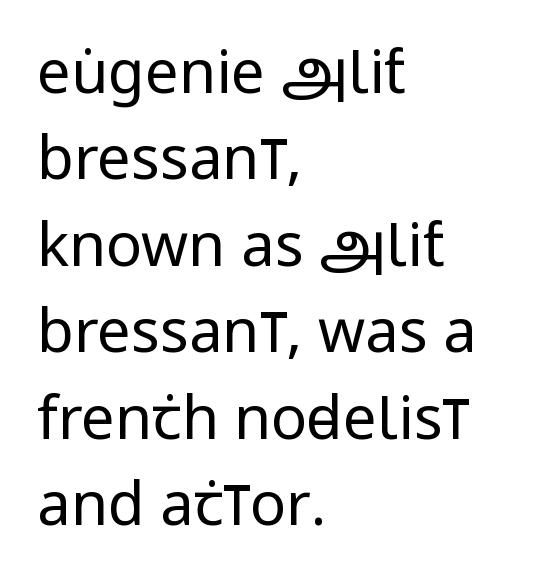
Q: Is the text bold? A: No.
Q: Is the text italic (slanted)? A: No, it is upright.
Q: Is the typeface a serif or a sans-serif typeface? A: Sans-serif.
Q: Is the text underlined? A: No.
Q: How is the paragraph aligned? A: Left-aligned.
Q: Is the spacing between letters normal or unusually wide? A: Normal.
Q: Is the spacing between lines tight, normal or loose? A: Normal.
Q: Width (condensed, normal, or wide)? A: Condensed.
Q: Stroke contrast? A: Low.
Q: x-height? A: Large.
Q: Monospaced? A: No.
